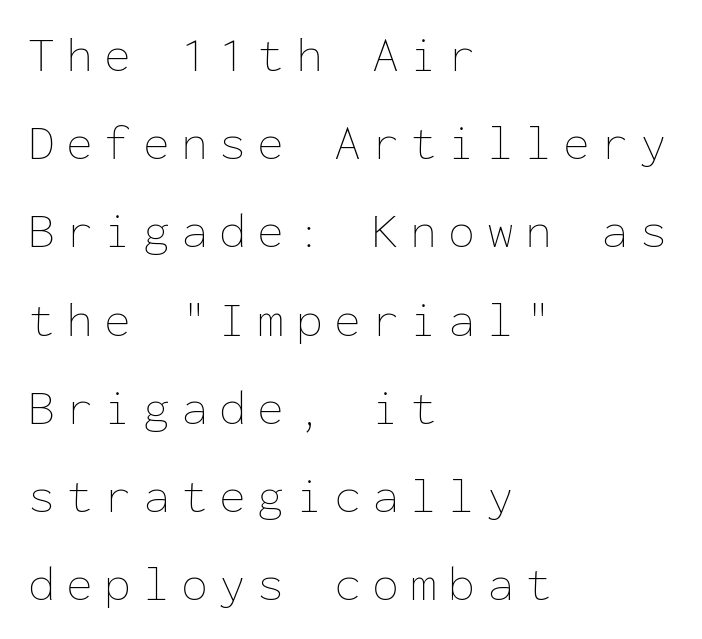
Unbolded letterforms with no extra heft. The face used here is monospaced, like something from a code editor. The words here are not underlined. Upright lettering throughout. Each word looks stretched out because of the extra space between its letters.
